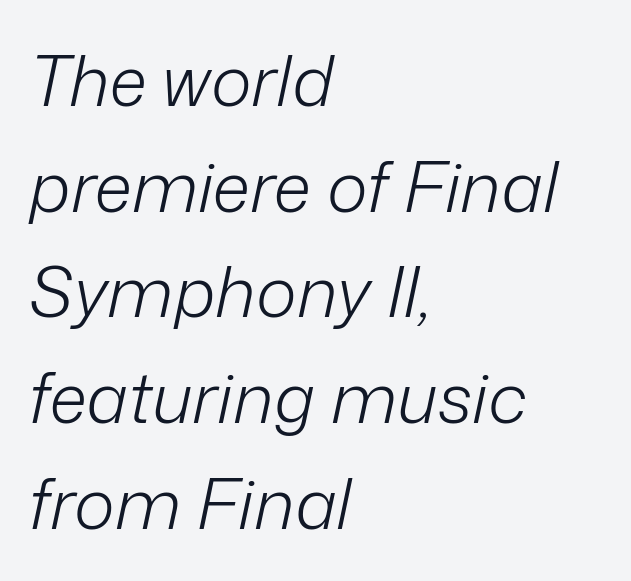
The image shows 70 px light type, italic (leaning right); set left-aligned, normal line spacing (1.51x), normal letter spacing, not underlined; low stroke contrast and a medium x-height.
